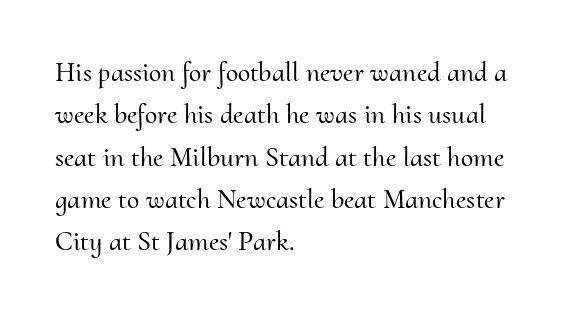
The image shows 28 px serif type, upright; set left-aligned, normal line spacing (1.51x), normal letter spacing, not underlined; medium stroke contrast and a small x-height.
